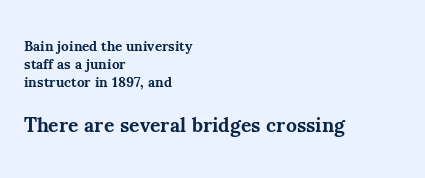
Q: Is the text bold? A: Yes.
Q: Is the text italic (slanted)? A: No, it is upright.
Q: Is the text underlined? A: No.
Q: How is the paragraph aligned? A: Left-aligned.
Q: Is the spacing between letters normal or unusually wide? A: Normal.
Q: Is the spacing between lines tight, normal or loose? A: Normal.
Q: Which block of text is set in a larger size, the first (top) or the second (bottom)? A: The second (bottom) one.
